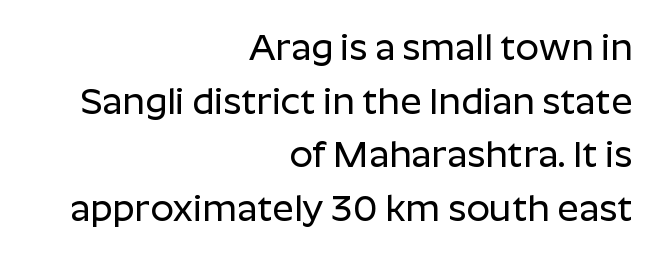
The image shows 37 px sans-serif type, upright; set right-aligned, normal line spacing (1.45x), normal letter spacing, not underlined; low stroke contrast and a medium x-height.
